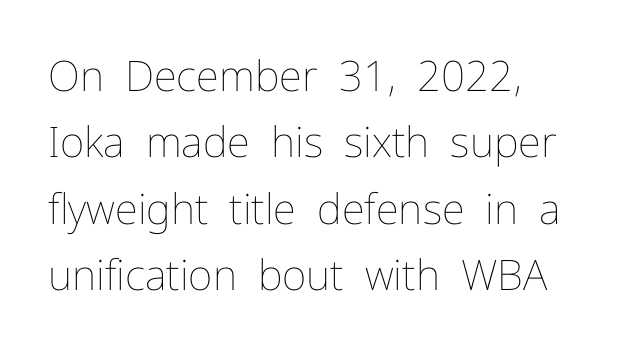
Line starts are locked; line ends wander. Underlining? Definitely not there. Counters stay open thanks to moderate or lighter strokes. Spacing verdict: proportional, widths tailored to each character. The vertical gap from one line to the next is medium. Style check: upright.
